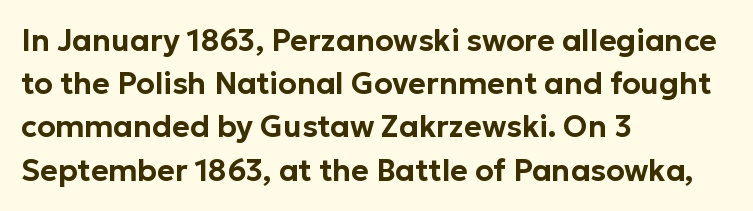
The image shows 30 px sans-serif type, upright; set left-aligned, normal line spacing (1.44x), normal letter spacing, not underlined; low stroke contrast and a medium x-height.
